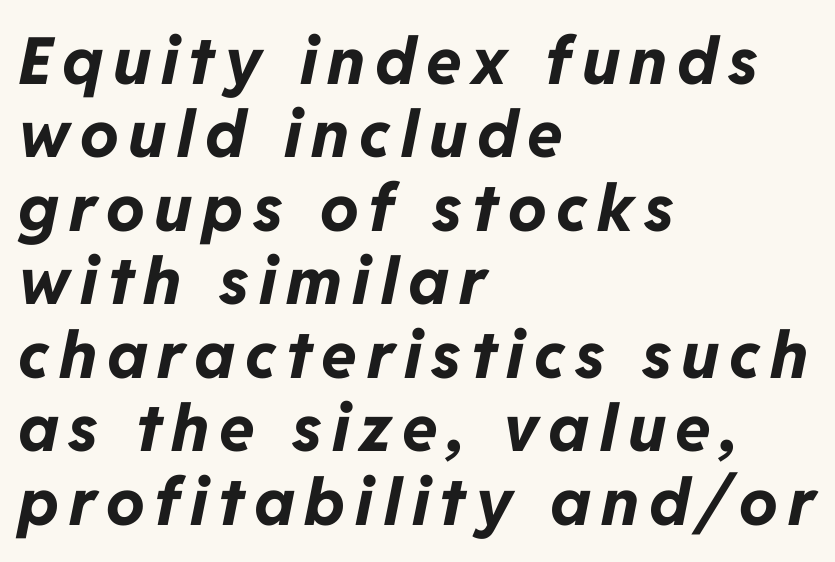
{"italic": "yes", "lean": "right", "slant_degrees": 11, "bold": "yes", "weight": "bold", "width": "normal", "stroke_contrast": "low", "x_height": "medium", "monospaced": "no", "underline": "no", "align": "left", "line_spacing": "tight", "line_spacing_ratio": 1.13, "glyph_px": 65}
